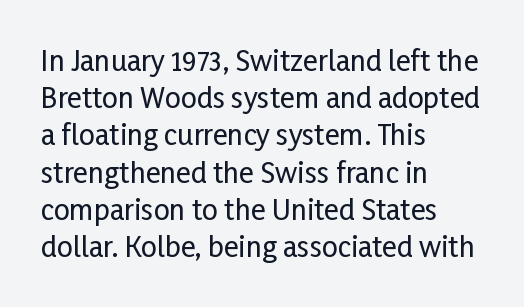
The image shows 28 px condensed sans-serif type, upright; set left-aligned, normal line spacing (1.33x), normal letter spacing, not underlined; low stroke contrast and a medium x-height.
